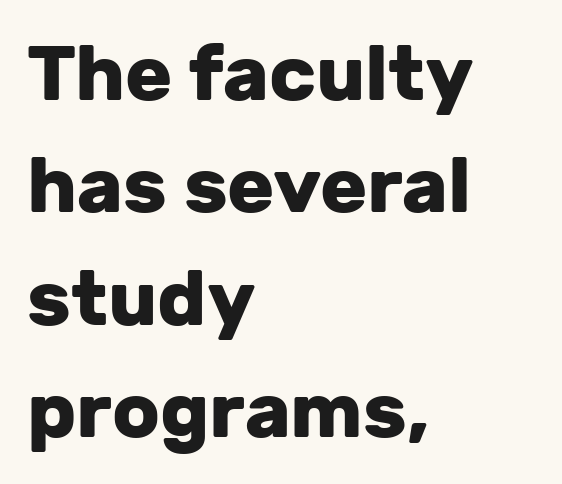
{"serif": "no", "italic": "no", "bold": "yes", "weight": "heavy", "width": "normal", "stroke_contrast": "low", "x_height": "medium", "monospaced": "no", "underline": "no", "align": "left", "line_spacing": "normal", "line_spacing_ratio": 1.44, "letter_spacing": "normal", "letter_spacing_em": 0.0, "glyph_px": 78}
